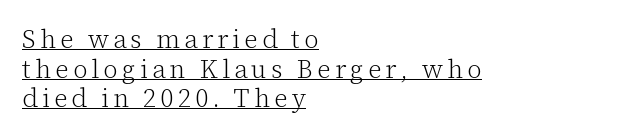
{"italic": "no", "bold": "no", "underline": "yes", "align": "left", "line_spacing": "tight", "line_spacing_ratio": 1.14, "glyph_px": 26}
